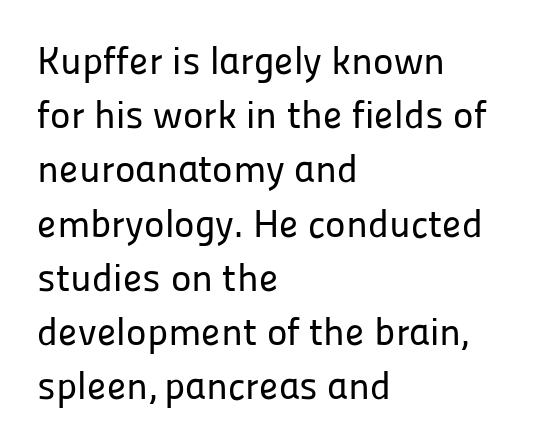
{"serif": "no", "italic": "no", "width": "normal", "stroke_contrast": "low", "x_height": "medium", "monospaced": "no", "underline": "no", "align": "left", "line_spacing": "normal", "line_spacing_ratio": 1.39, "letter_spacing": "normal", "letter_spacing_em": 0.0, "glyph_px": 39}
